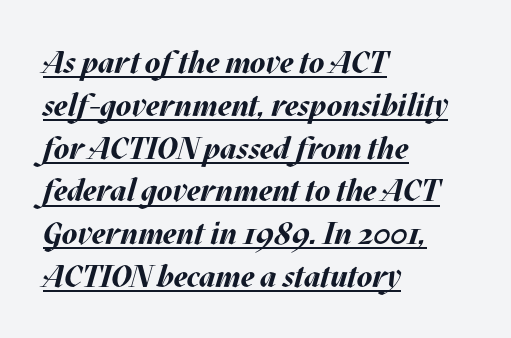
This block has exactly the height ordinary leading produces. Underlined type. The strokes are fattened all the way to bold. Where is the straight margin? On the left. Think of a printed novel: that variable character pitch is what you see here. Spacing between characters is what you'd get straight out of the box.
